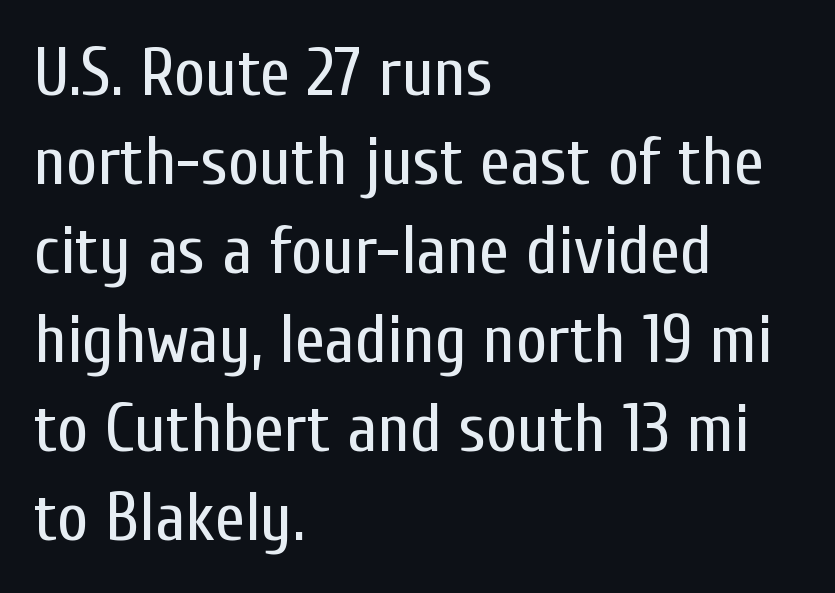
{"serif": "no", "italic": "no", "bold": "no", "weight": "regular", "width": "condensed", "stroke_contrast": "low", "x_height": "medium", "monospaced": "no", "underline": "no", "align": "left", "line_spacing": "normal", "line_spacing_ratio": 1.31, "letter_spacing": "normal", "letter_spacing_em": 0.0, "glyph_px": 68}
